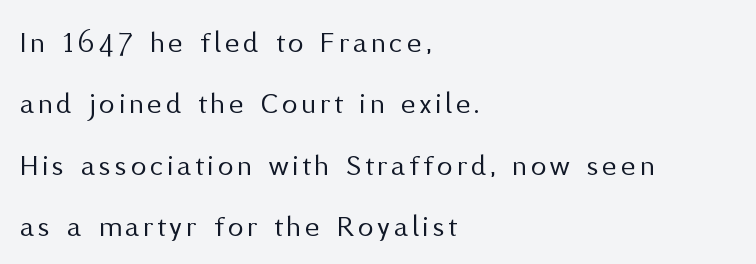
Q: Is the text bold? A: No.
Q: Is the text italic (slanted)? A: No, it is upright.
Q: Is the typeface a serif or a sans-serif typeface? A: Sans-serif.
Q: Is the text underlined? A: No.
Q: How is the paragraph aligned? A: Left-aligned.
Q: Is the spacing between lines tight, normal or loose? A: Loose.
Q: Width (condensed, normal, or wide)? A: Normal.
Q: Stroke contrast? A: Medium.
Q: x-height? A: Medium.
Q: Monospaced? A: No.
